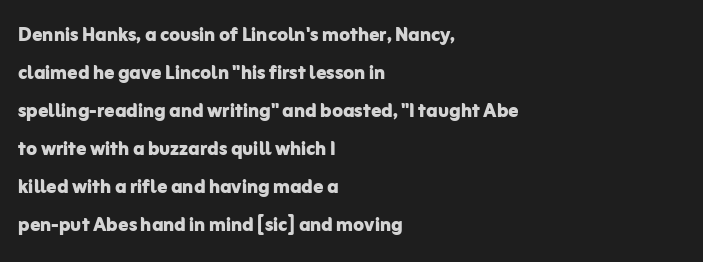
Q: Is the text bold? A: Yes.
Q: Is the text italic (slanted)? A: No, it is upright.
Q: Is the text underlined? A: No.
Q: How is the paragraph aligned? A: Left-aligned.
Q: Is the spacing between letters normal or unusually wide? A: Normal.
Q: Is the spacing between lines tight, normal or loose? A: Normal.
